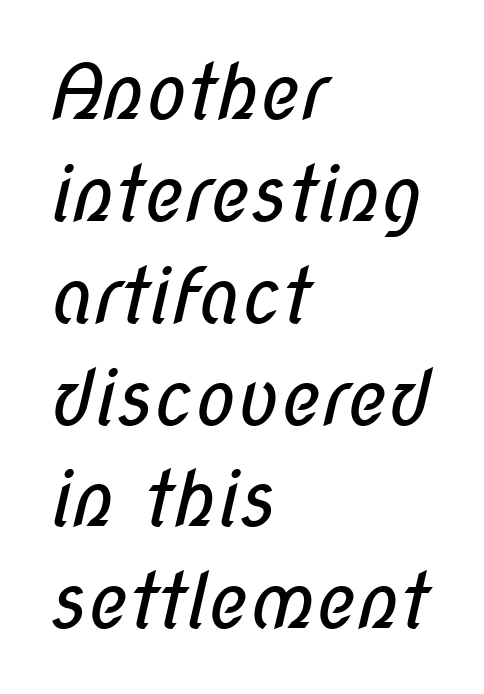
Leading: standard. The compositor pushed each line to the left boundary. Spacing verdict: proportional, widths tailored to each character. Grotesque or geometric, the face here clearly has no serifs.
